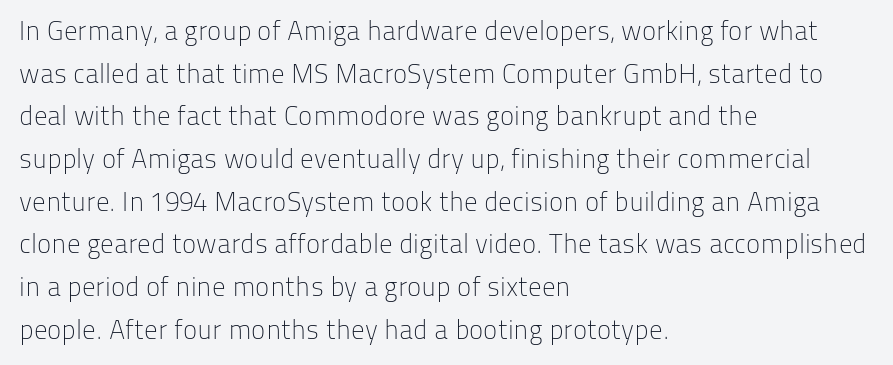
{"italic": "no", "bold": "no", "underline": "no", "align": "left", "line_spacing": "normal", "line_spacing_ratio": 1.58, "letter_spacing": "normal", "letter_spacing_em": 0.0, "glyph_px": 27}
